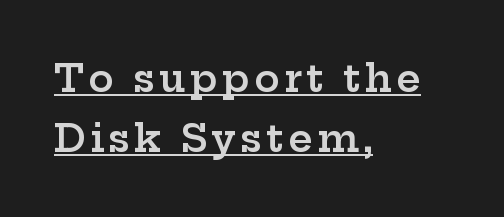
Q: Is the text bold? A: Semi-bold.
Q: Is the text italic (slanted)? A: No, it is upright.
Q: Is the typeface a serif or a sans-serif typeface? A: Serif.
Q: Is the text underlined? A: Yes.
Q: How is the paragraph aligned? A: Left-aligned.
Q: Is the spacing between lines tight, normal or loose? A: Normal.
Q: Width (condensed, normal, or wide)? A: Wide.
Q: Stroke contrast? A: Low.
Q: x-height? A: Medium.
Q: Monospaced? A: No.
